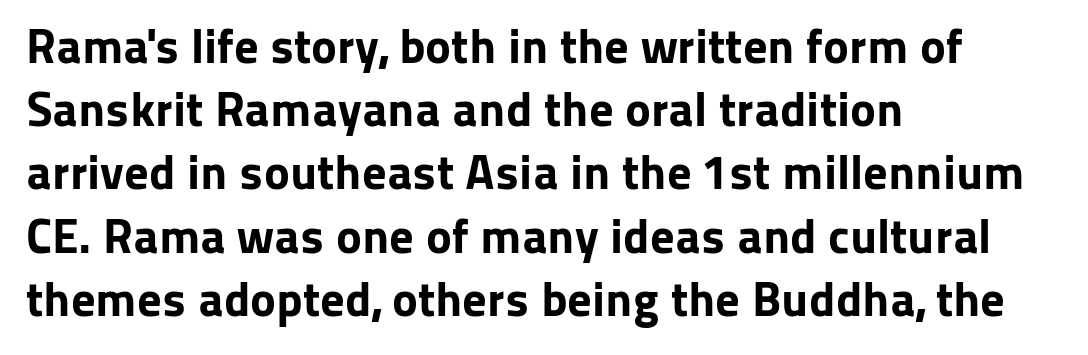
Plain, unruled lines of type. Is this a sans? Yes — the strokes have no serifs. Varying glyph widths throughout — classic text-font behaviour. Here the glyphs are tracked normally, forming tight word shapes. Alignment: flush left.
